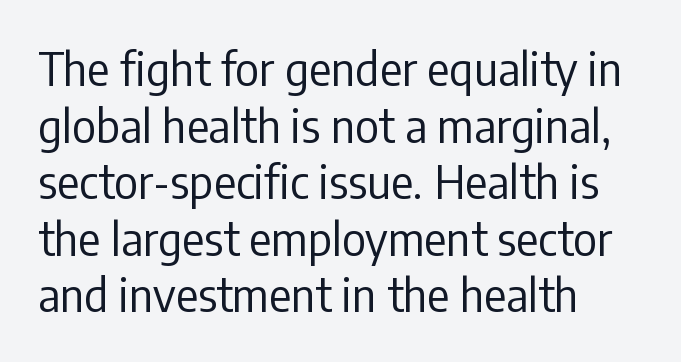
{"serif": "no", "italic": "no", "bold": "no", "weight": "regular", "width": "condensed", "stroke_contrast": "low", "x_height": "medium", "monospaced": "no", "underline": "no", "align": "left", "line_spacing_ratio": 1.23, "letter_spacing": "normal", "letter_spacing_em": 0.0, "glyph_px": 46}
